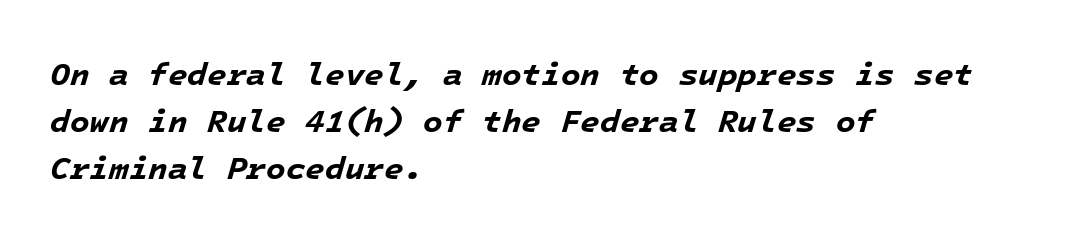
Observe the ordinary spacing: letters are neighbours, not strangers. The text carries the slant typical of an italic or oblique font. Leftover space on each line is placed entirely after the last word. The specimen omits any rule beneath the text block's lines. Spacing verdict: monospaced, one width for all characters. The rendering uses a bold face; every stroke is thick and dark.
